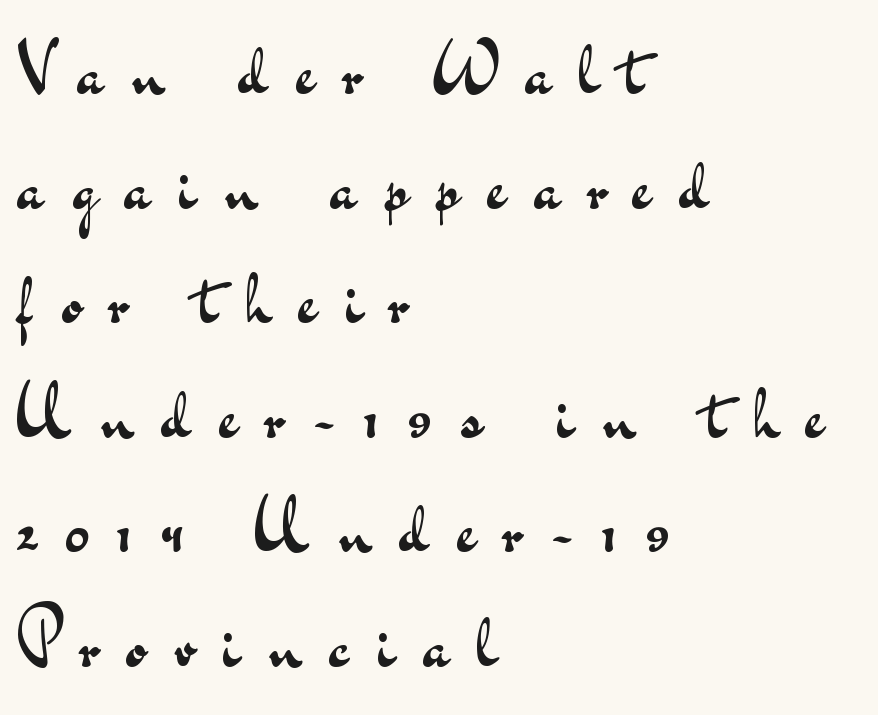
Alignment: flush left. The designer left line spacing at the default. Someone cranked the tracking dial way up on this one.
